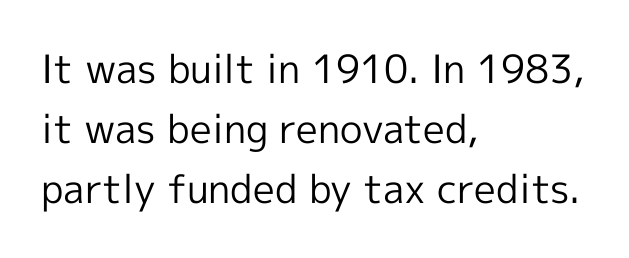
{"serif": "no", "italic": "no", "bold": "no", "weight": "regular", "width": "normal", "x_height": "medium", "monospaced": "no", "underline": "no", "align": "left", "line_spacing": "normal", "line_spacing_ratio": 1.54, "letter_spacing": "normal", "letter_spacing_em": 0.0, "glyph_px": 39}
